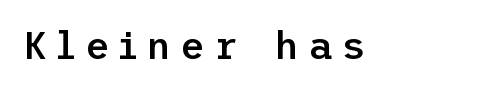
Q: Is the text bold? A: Semi-bold.
Q: Is the text italic (slanted)? A: No, it is upright.
Q: Is the typeface a serif or a sans-serif typeface? A: Sans-serif.
Q: Is the text underlined? A: No.
Q: Is the spacing between letters normal or unusually wide? A: Unusually wide.
Q: Width (condensed, normal, or wide)? A: Normal.
Q: Stroke contrast? A: Low.
Q: x-height? A: Medium.
